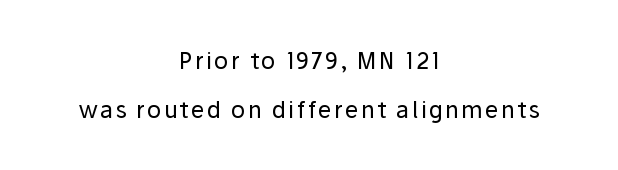
The image shows 23 px text type, upright; set centered, loose line spacing (2.12x), not underlined.
